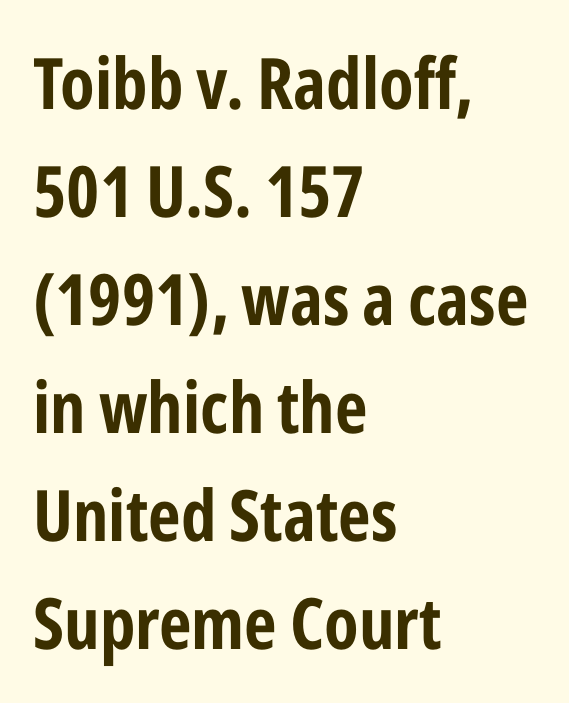
{"serif": "no", "italic": "no", "bold": "yes", "weight": "bold", "width": "condensed", "stroke_contrast": "low", "x_height": "medium", "monospaced": "no", "underline": "no", "align": "left", "line_spacing": "normal", "line_spacing_ratio": 1.52, "letter_spacing": "normal", "letter_spacing_em": 0.0, "glyph_px": 71}
